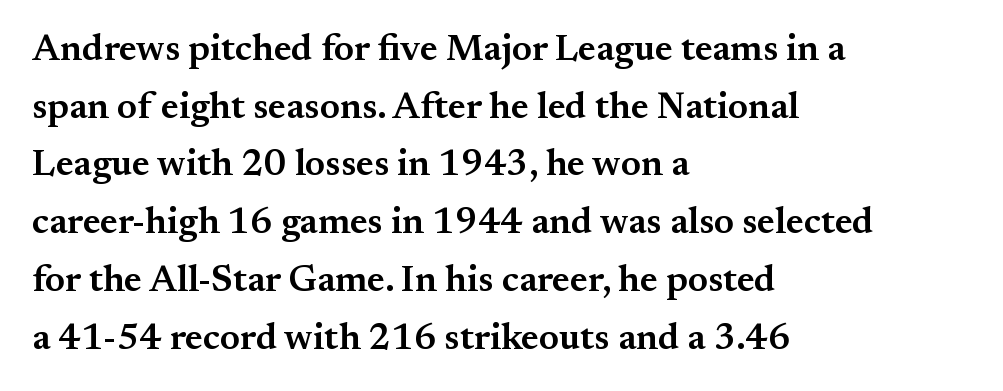
Q: Is the text bold? A: Semi-bold.
Q: Is the text italic (slanted)? A: No, it is upright.
Q: Is the typeface a serif or a sans-serif typeface? A: Serif.
Q: Is the text underlined? A: No.
Q: How is the paragraph aligned? A: Left-aligned.
Q: Is the spacing between letters normal or unusually wide? A: Normal.
Q: Is the spacing between lines tight, normal or loose? A: Normal.
Q: Width (condensed, normal, or wide)? A: Normal.
Q: Stroke contrast? A: Medium.
Q: x-height? A: Small.
Q: Monospaced? A: No.
